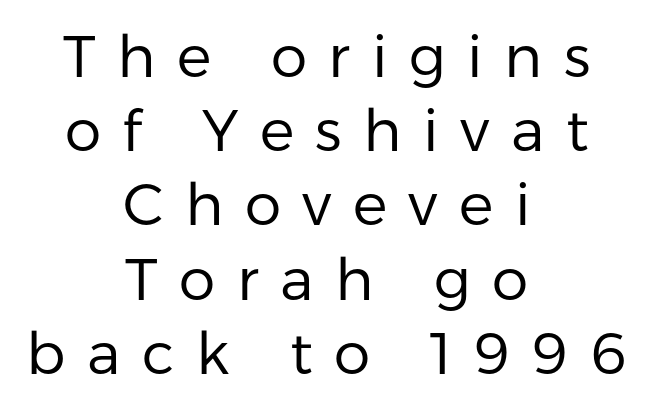
The image shows 58 px regular-weight sans-serif type, upright; set centered, normal line spacing (1.28x), unusually wide letter spacing (+0.37 em), not underlined; low stroke contrast and a medium x-height.
